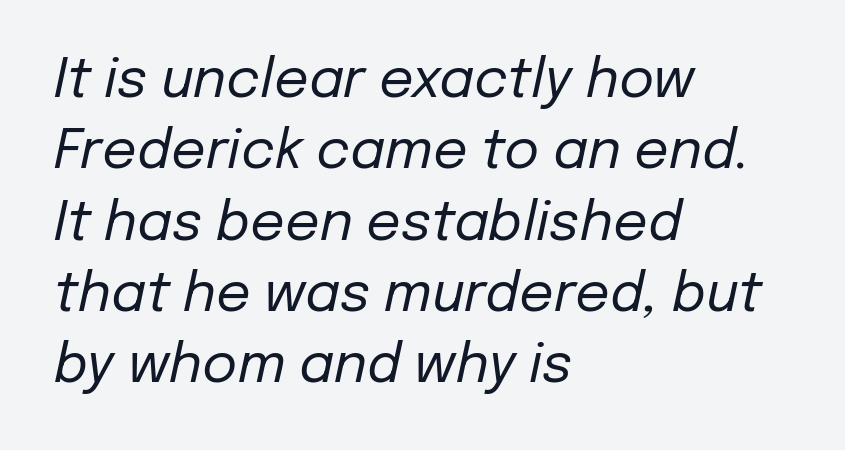
{"italic": "yes", "lean": "right", "slant_degrees": 12, "bold": "no", "weight": "regular", "width": "normal", "stroke_contrast": "low", "x_height": "medium", "monospaced": "no", "underline": "no", "align": "left", "line_spacing": "normal", "line_spacing_ratio": 1.32, "letter_spacing": "normal", "letter_spacing_em": 0.0, "glyph_px": 54}
